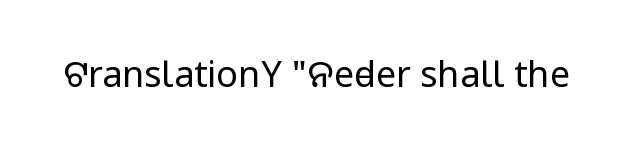
No chunkiness to these letters — they're not bold. Descender tails drop into unmarked territory. There is no visible air inserted between adjacent glyphs. The typography opts for an upright posture over an oblique one. Letterform terminals end flat and unadorned throughout the passage.
